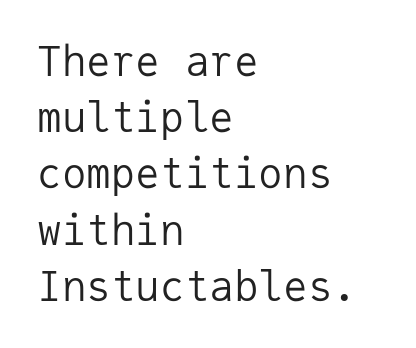
{"serif": "no", "italic": "no", "bold": "no", "weight": "regular", "width": "normal", "stroke_contrast": "low", "x_height": "medium", "monospaced": "yes", "underline": "no", "align": "left", "line_spacing": "normal", "line_spacing_ratio": 1.37, "letter_spacing": "normal", "letter_spacing_em": 0.0, "glyph_px": 41}
